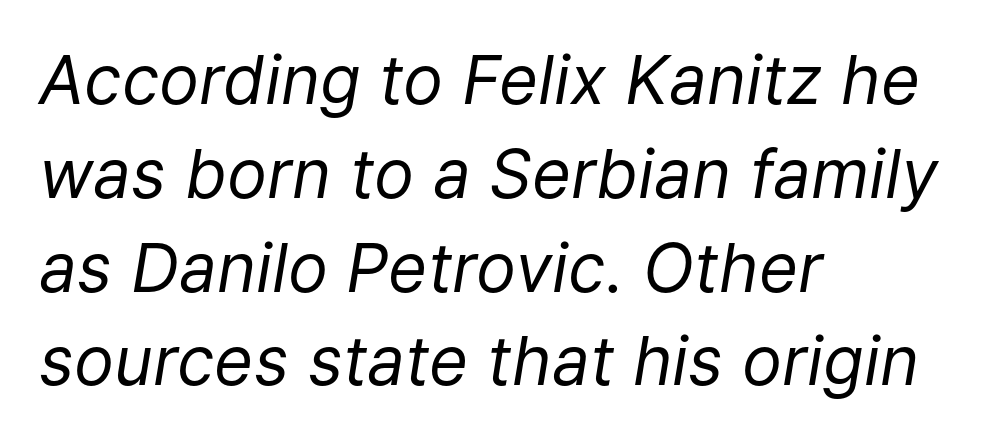
Q: Is the text bold? A: No.
Q: Is the text italic (slanted)? A: Yes, it leans right by about 9 degrees.
Q: Is the text underlined? A: No.
Q: How is the paragraph aligned? A: Left-aligned.
Q: Is the spacing between letters normal or unusually wide? A: Normal.
Q: Is the spacing between lines tight, normal or loose? A: Normal.
Q: Width (condensed, normal, or wide)? A: Normal.
Q: Stroke contrast? A: Low.
Q: x-height? A: Medium.
Q: Monospaced? A: No.
